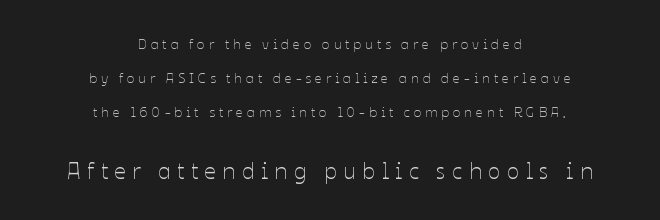
This sample trades compactness for vertical openness between lines. Here the glyphs are tracked loosely, breaking word shapes into spaced letters. No chunkiness to these letters — they're not bold. Is there any slant? The stems are plumb. This rendering uses center alignment, leaving both contours irregular but symmetric. Each row of text sits above clean, open space.
